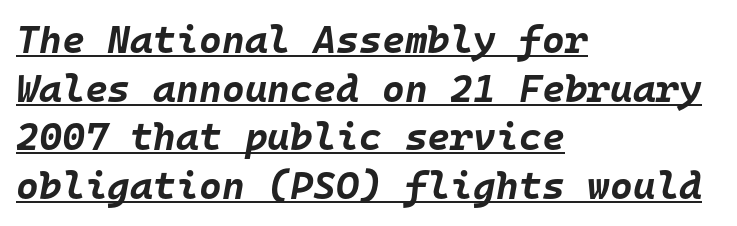
The image shows 39 px bold type, italic (leaning right), monospaced; set left-aligned, normal line spacing (1.25x), normal letter spacing, underlined; low stroke contrast and a large x-height.
